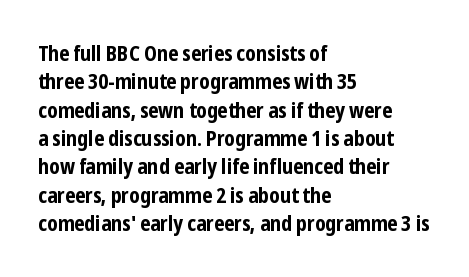
{"italic": "no", "bold": "yes", "underline": "no", "align": "left", "line_spacing": "normal", "line_spacing_ratio": 1.35, "letter_spacing": "normal", "letter_spacing_em": 0.0, "glyph_px": 21}
